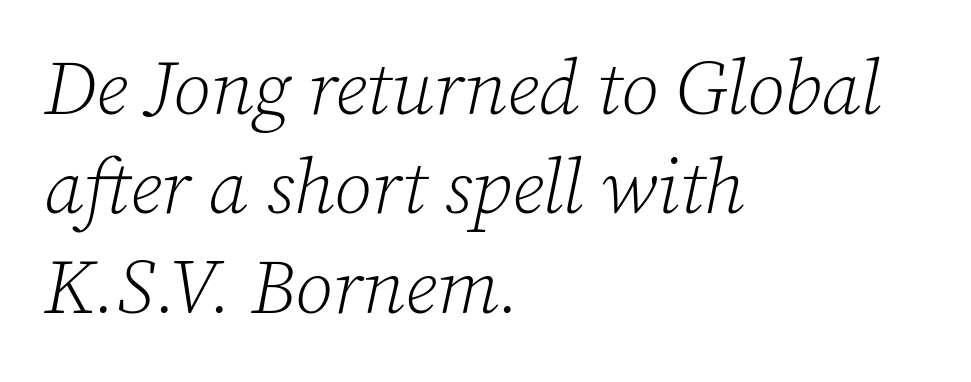
Q: Is the text bold? A: No.
Q: Is the text italic (slanted)? A: Yes, it leans right by about 12 degrees.
Q: Is the typeface a serif or a sans-serif typeface? A: Serif.
Q: Is the text underlined? A: No.
Q: How is the paragraph aligned? A: Left-aligned.
Q: Is the spacing between letters normal or unusually wide? A: Normal.
Q: Is the spacing between lines tight, normal or loose? A: Normal.
Q: Width (condensed, normal, or wide)? A: Normal.
Q: Stroke contrast? A: Low.
Q: x-height? A: Medium.
Q: Monospaced? A: No.
